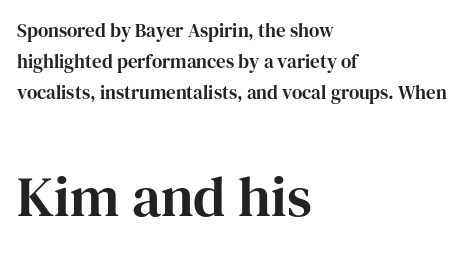
The image shows 57 px serif type, upright; set left-aligned, normal line spacing (1.63x), normal letter spacing, not underlined; the second (bottom) block is 3.0x larger; high stroke contrast and a medium x-height.
